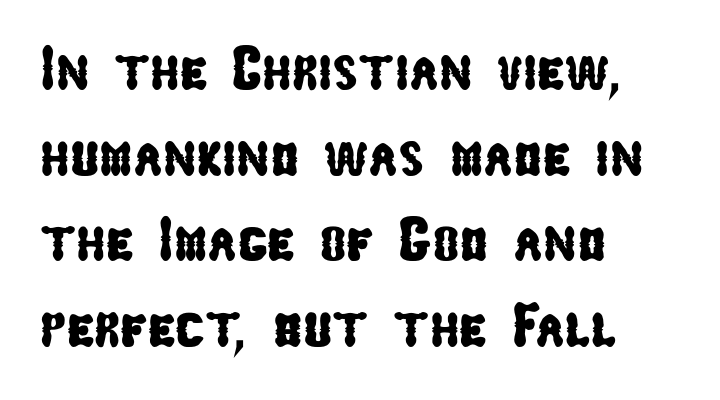
Glyph-to-glyph distance matches everyday printed text. Rows of type keep a routine distance in the vertical direction. The specimen omits any rule beneath the text block's lines. The designer went with a sans here, leaving each stem footless. These lines stack with their left ends in a neat column.
